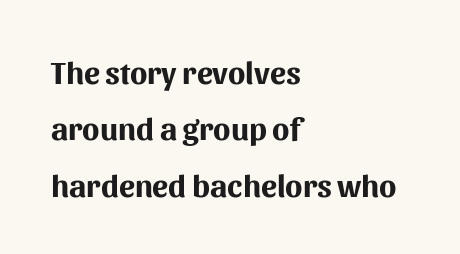
Note the varied advance widths — an 'i' is clearly narrower than an 'm'. The letters stand upright; this is a roman face. Students, this is bold: see how much ink each stroke carries. Examine the stroke ends and you'll find no serifs.
